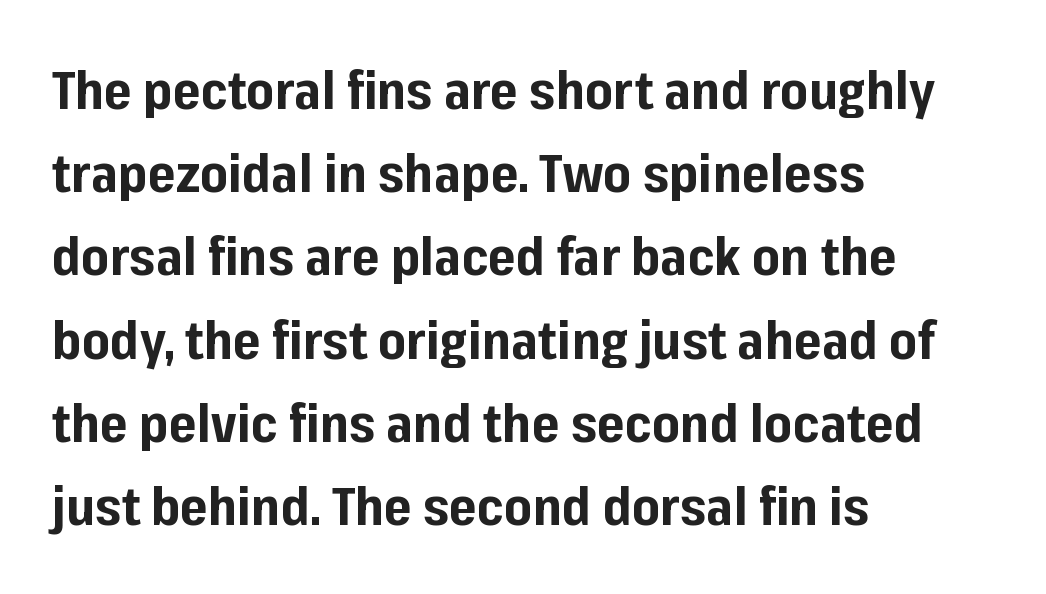
The rag falls on the right side of this text block. The letters advance in unequal steps, a hallmark of proportional type. These lines are composed in type without serifs. Students, this is bold: see how much ink each stroke carries.
